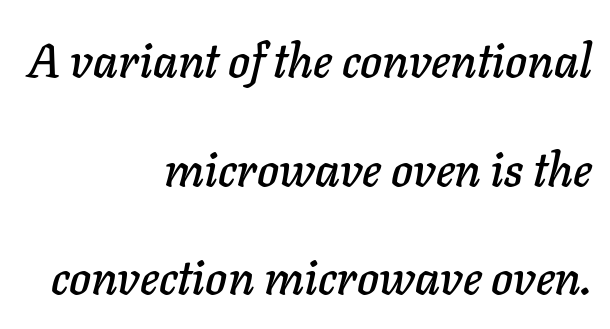
{"italic": "yes", "lean": "right", "slant_degrees": 11, "width": "normal", "stroke_contrast": "low", "x_height": "medium", "monospaced": "no", "underline": "no", "align": "right", "line_spacing": "loose", "line_spacing_ratio": 2.31, "letter_spacing": "normal", "letter_spacing_em": 0.0, "glyph_px": 47}
